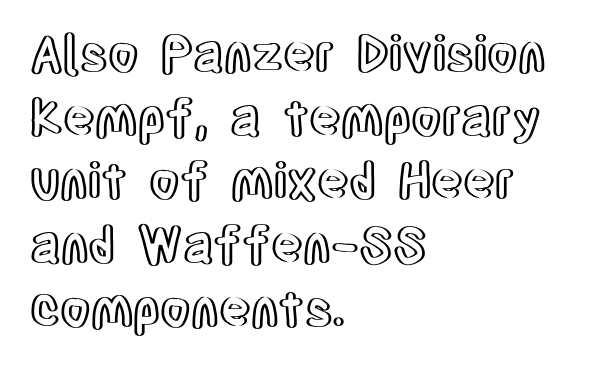
Q: Is the text italic (slanted)? A: No, it is upright.
Q: Is the text underlined? A: No.
Q: How is the paragraph aligned? A: Left-aligned.
Q: Is the spacing between letters normal or unusually wide? A: Normal.
Q: Is the spacing between lines tight, normal or loose? A: Normal.
Q: Width (condensed, normal, or wide)? A: Condensed.
Q: x-height? A: Large.
Q: Monospaced? A: No.
